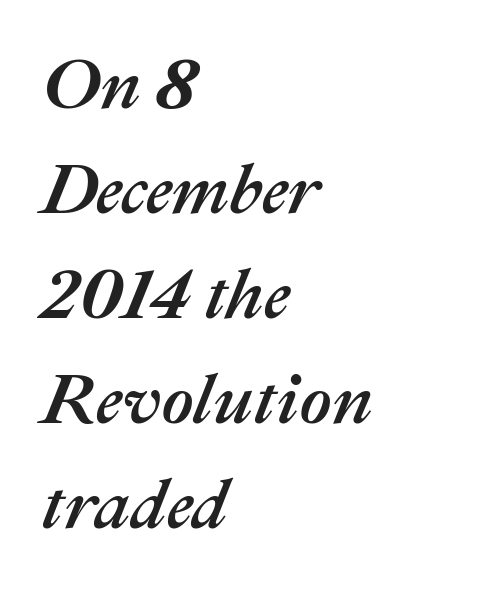
The image shows 70 px text type, italic (leaning right); set left-aligned, normal line spacing (1.5x), normal letter spacing, not underlined; medium stroke contrast and a medium x-height.
